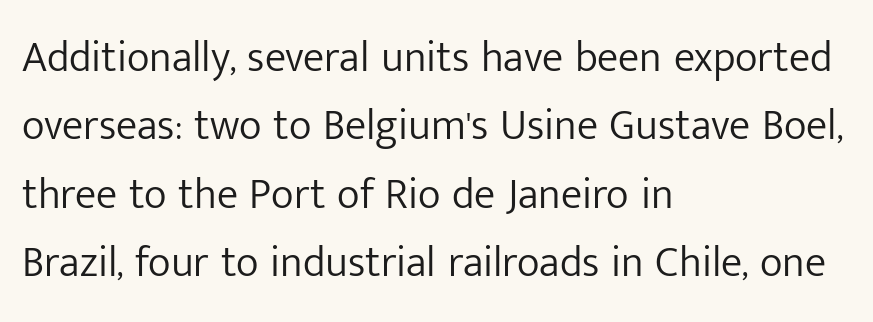
The image shows 43 px light sans-serif type, upright; set left-aligned, normal line spacing (1.59x), normal letter spacing, not underlined; low stroke contrast and a medium x-height.
